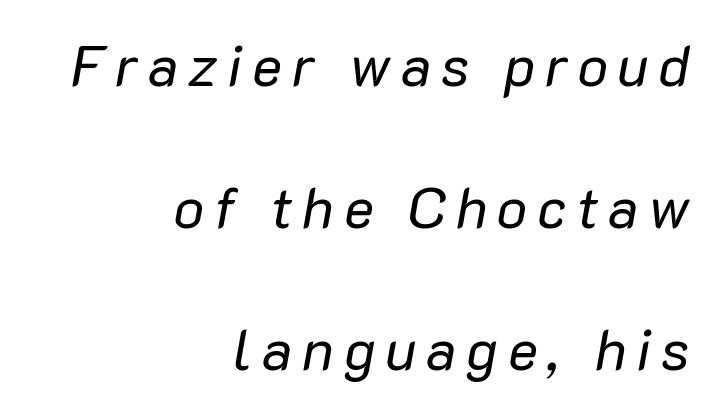
{"italic": "yes", "lean": "right", "slant_degrees": 10, "bold": "no", "weight": "regular", "width": "normal", "stroke_contrast": "low", "x_height": "medium", "monospaced": "no", "underline": "no", "align": "right", "line_spacing": "loose", "line_spacing_ratio": 2.49, "glyph_px": 57}
